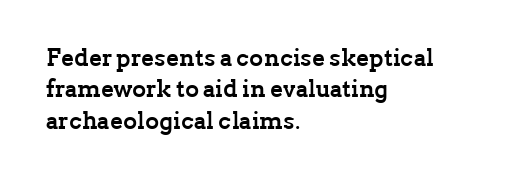
The image shows 24 px bold type, upright; set left-aligned, normal line spacing (1.31x), normal letter spacing, not underlined.
